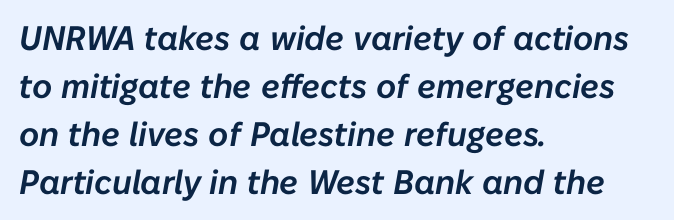
Words float on clear page, feet unadorned. Visually the block forms a straight wall on the left and a jagged coastline on the right. Each letter keeps its own natural width here, so spacing adapts to shape. Is the letter spacing exaggerated? No — it looks like the ordinary default.
